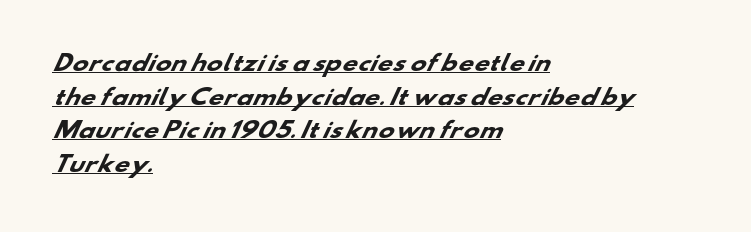
Strong, thick strokes mark this as bold type. Is there much room between lines? A standard amount, neither cramped nor airy. The rendered words wear a rule along their underside. Caption: standard tracking, unaltered. Casual observation: everything's shoved over to the left.
